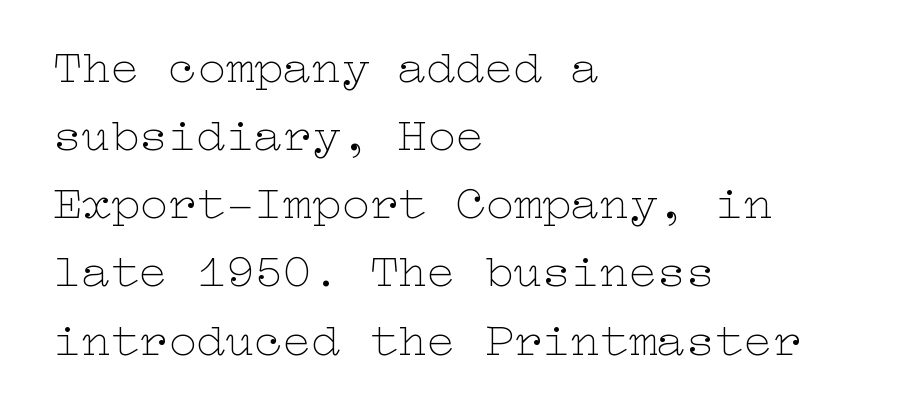
Q: Is the text bold? A: No.
Q: Is the text italic (slanted)? A: No, it is upright.
Q: Is the text underlined? A: No.
Q: How is the paragraph aligned? A: Left-aligned.
Q: Is the spacing between letters normal or unusually wide? A: Normal.
Q: Is the spacing between lines tight, normal or loose? A: Normal.
Q: Width (condensed, normal, or wide)? A: Wide.
Q: Stroke contrast? A: Low.
Q: x-height? A: Medium.
